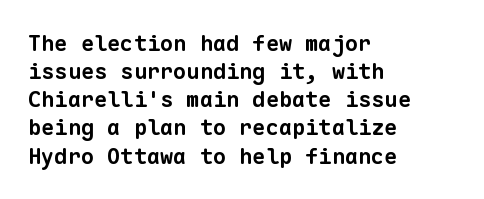
This rendering uses left alignment, leaving the right contour irregular. The gaps between neighbouring characters are ordinary and unremarkable. The leading is moderate, giving the passage an even texture. Compared with an ordinary text face, these strokes are far heavier — a full bold. This rendering features lettering with no underline.
